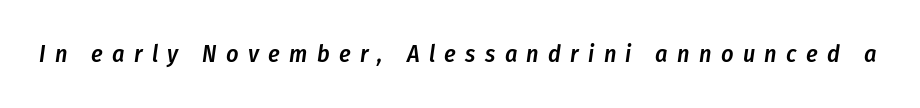
Q: Is the text bold? A: Semi-bold.
Q: Is the text italic (slanted)? A: Yes, it leans right by about 8 degrees.
Q: Is the text underlined? A: No.
Q: Is the spacing between letters normal or unusually wide? A: Unusually wide.
